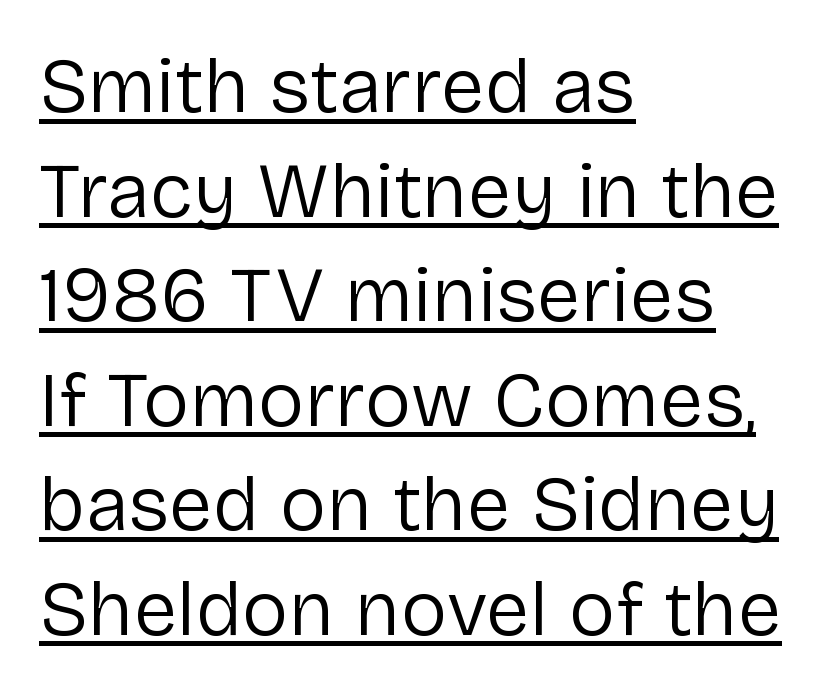
Q: Is the text bold? A: No.
Q: Is the text italic (slanted)? A: No, it is upright.
Q: Is the typeface a serif or a sans-serif typeface? A: Sans-serif.
Q: Is the text underlined? A: Yes.
Q: How is the paragraph aligned? A: Left-aligned.
Q: Is the spacing between letters normal or unusually wide? A: Normal.
Q: Is the spacing between lines tight, normal or loose? A: Normal.
Q: Width (condensed, normal, or wide)? A: Normal.
Q: Stroke contrast? A: Low.
Q: x-height? A: Medium.
Q: Monospaced? A: No.
